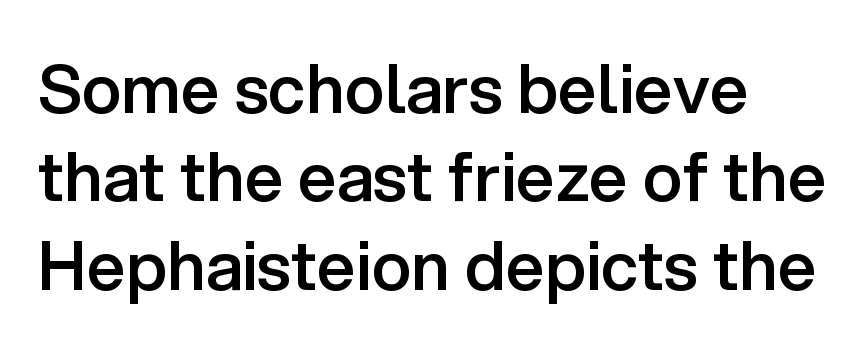
The image shows 68 px semibold sans-serif type, upright; set left-aligned, normal line spacing (1.3x), normal letter spacing, not underlined; low stroke contrast and a medium x-height.
